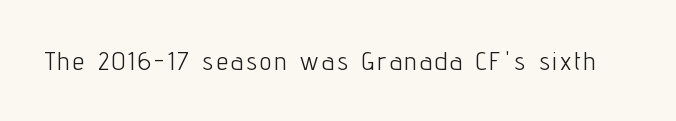
Q: Is the text bold? A: No.
Q: Is the text italic (slanted)? A: No, it is upright.
Q: Is the text underlined? A: No.
